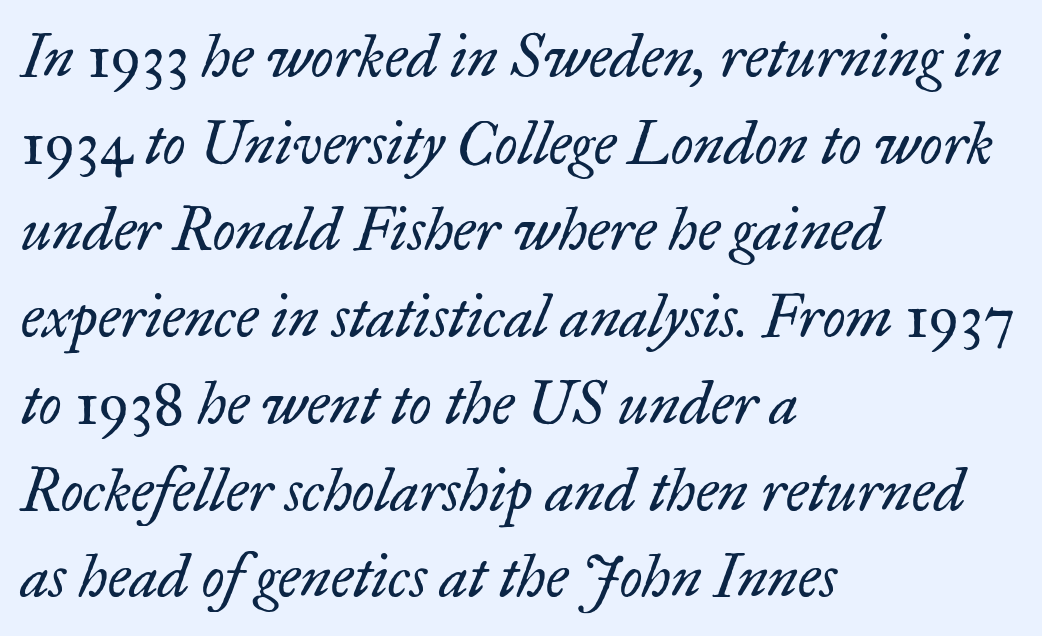
The image shows 59 px regular-weight serif type, italic (leaning right); set left-aligned, normal line spacing (1.47x), normal letter spacing, not underlined; low stroke contrast and a small x-height.
